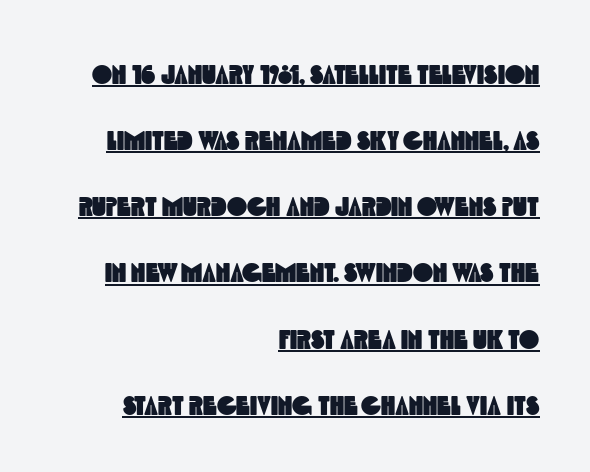
The image shows 27 px text type; set right-aligned, loose line spacing (2.45x), normal letter spacing, underlined.
